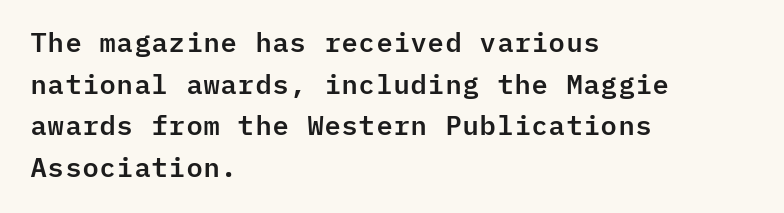
Q: Is the text italic (slanted)? A: No, it is upright.
Q: Is the text underlined? A: No.
Q: How is the paragraph aligned? A: Left-aligned.
Q: Is the spacing between letters normal or unusually wide? A: Normal.
Q: Is the spacing between lines tight, normal or loose? A: Normal.
